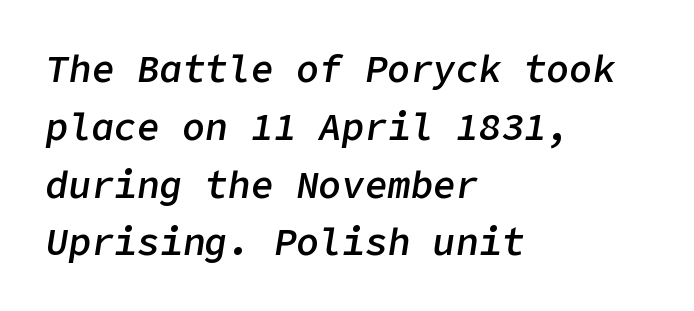
{"italic": "yes", "lean": "right", "slant_degrees": 9, "bold": "semi", "weight": "semibold", "width": "normal", "stroke_contrast": "low", "x_height": "medium", "underline": "no", "align": "left", "line_spacing": "normal", "line_spacing_ratio": 1.52, "letter_spacing": "normal", "letter_spacing_em": 0.0, "glyph_px": 38}
